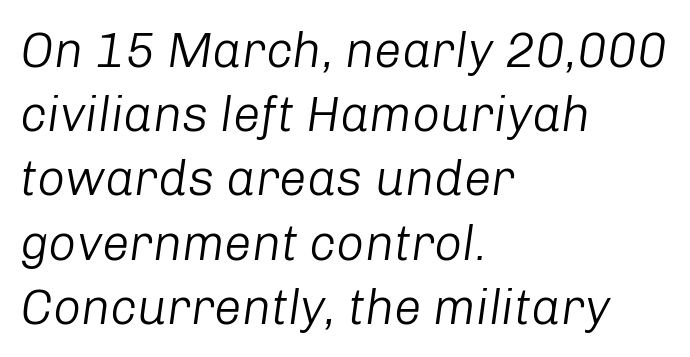
The image shows 49 px light type, italic (leaning right); set left-aligned, normal line spacing (1.31x), normal letter spacing, not underlined; low stroke contrast and a medium x-height.
